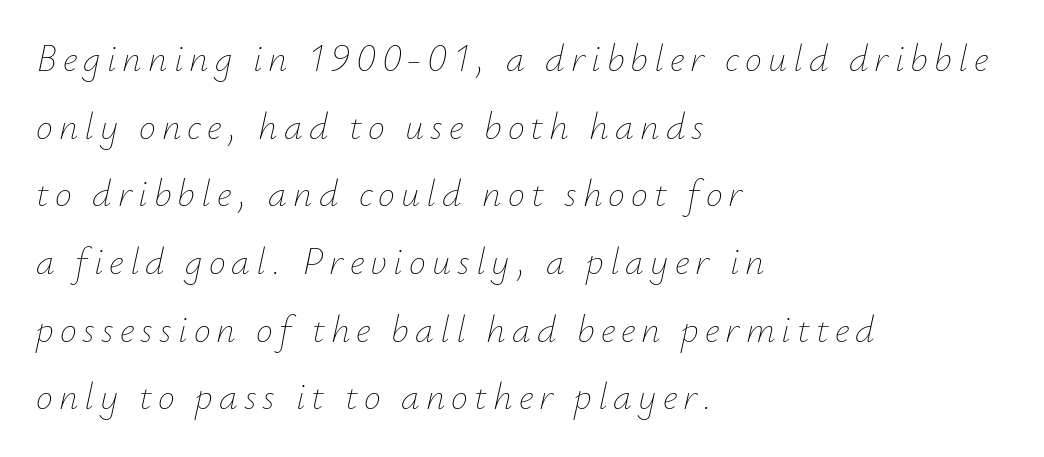
Rendered with sloped, italic letterforms. Words float on clear page, feet unadorned. Nothing heavy about these letters — not bold at all. The face used here is proportionally spaced, like ordinary book or web type. The lines in this sample share a left origin and differ only in where they stop.
